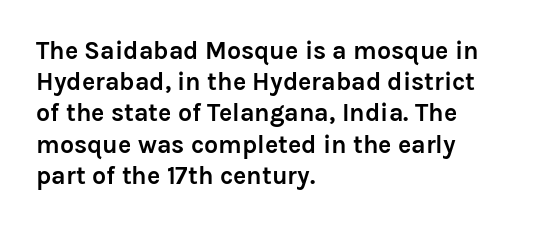
Q: Is the text bold? A: Yes.
Q: Is the text italic (slanted)? A: No, it is upright.
Q: Is the text underlined? A: No.
Q: How is the paragraph aligned? A: Left-aligned.
Q: Is the spacing between letters normal or unusually wide? A: Normal.
Q: Is the spacing between lines tight, normal or loose? A: Normal.
